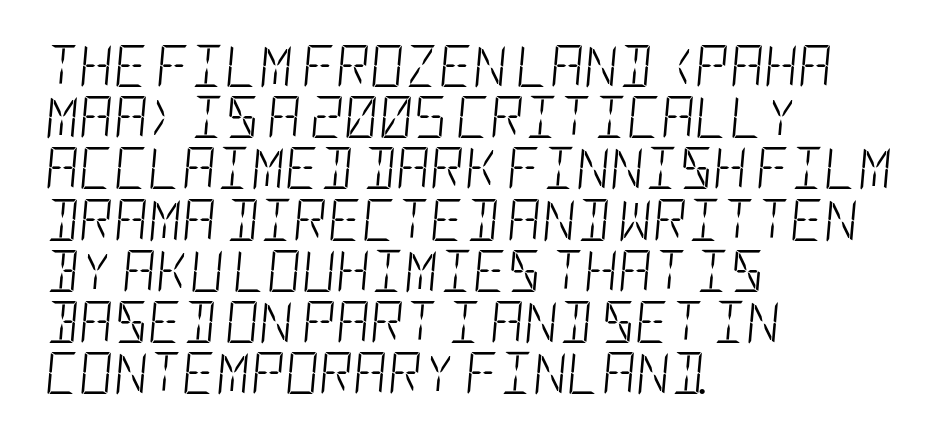
{"italic": "yes", "lean": "right", "slant_degrees": 5, "bold": "no", "weight": "light", "width": "condensed", "stroke_contrast": "low", "x_height": "large", "underline": "no", "align": "left", "line_spacing_ratio": 1.22, "letter_spacing": "normal", "letter_spacing_em": 0.0, "glyph_px": 42}
